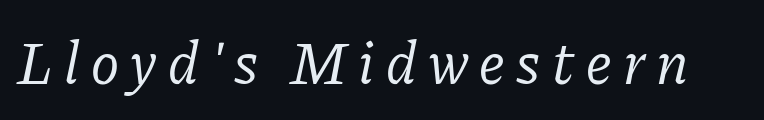
{"serif": "yes", "italic": "yes", "lean": "right", "slant_degrees": 11, "bold": "no", "weight": "regular", "width": "normal", "stroke_contrast": "low", "x_height": "medium", "monospaced": "no", "underline": "no", "glyph_px": 60}
